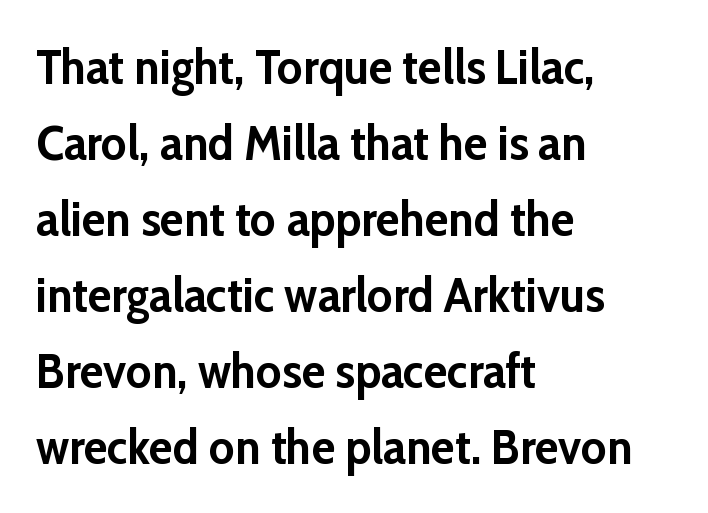
Q: Is the text bold? A: Yes.
Q: Is the text italic (slanted)? A: No, it is upright.
Q: Is the typeface a serif or a sans-serif typeface? A: Sans-serif.
Q: Is the text underlined? A: No.
Q: How is the paragraph aligned? A: Left-aligned.
Q: Is the spacing between letters normal or unusually wide? A: Normal.
Q: Is the spacing between lines tight, normal or loose? A: Normal.
Q: Width (condensed, normal, or wide)? A: Normal.
Q: Stroke contrast? A: Low.
Q: x-height? A: Medium.
Q: Monospaced? A: No.
